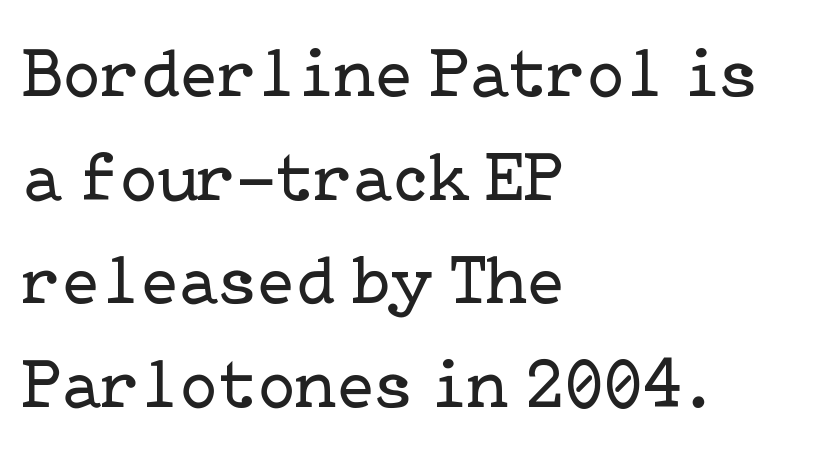
Q: Is the text bold? A: No.
Q: Is the text italic (slanted)? A: No, it is upright.
Q: Is the typeface a serif or a sans-serif typeface? A: Serif.
Q: Is the text underlined? A: No.
Q: How is the paragraph aligned? A: Left-aligned.
Q: Is the spacing between letters normal or unusually wide? A: Normal.
Q: Is the spacing between lines tight, normal or loose? A: Normal.
Q: Width (condensed, normal, or wide)? A: Normal.
Q: Stroke contrast? A: Low.
Q: x-height? A: Medium.
